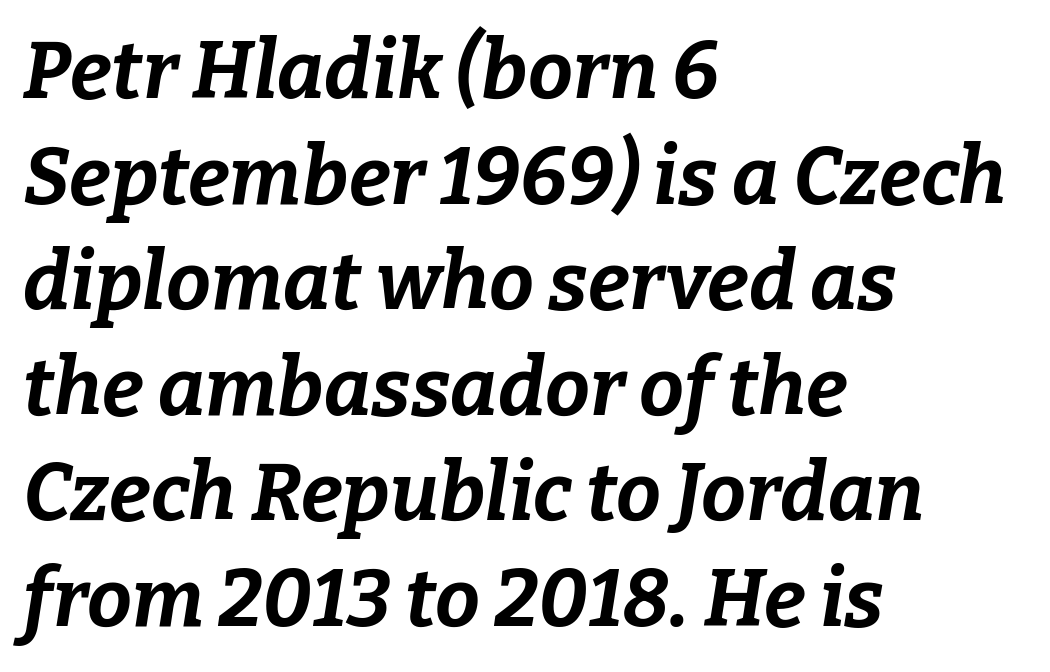
{"italic": "yes", "lean": "right", "slant_degrees": 9, "bold": "yes", "weight": "bold", "width": "normal", "stroke_contrast": "low", "x_height": "medium", "monospaced": "no", "underline": "no", "align": "left", "line_spacing": "normal", "line_spacing_ratio": 1.32, "letter_spacing": "normal", "letter_spacing_em": 0.0, "glyph_px": 80}
